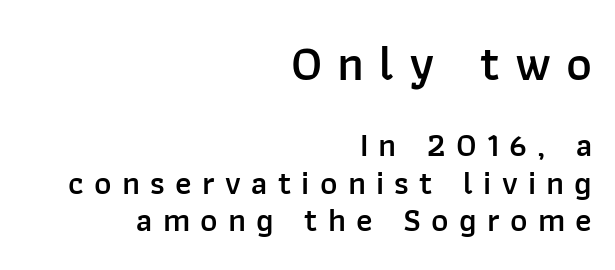
The image shows 49 px semibold sans-serif type, upright; set right-aligned, tight line spacing (1.14x), unusually wide letter spacing (+0.31 em), not underlined; the first (top) block is 1.48x larger; low stroke contrast and a medium x-height.
